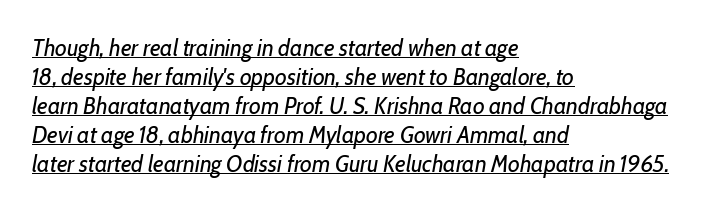
{"italic": "yes", "lean": "right", "slant_degrees": 10, "bold": "no", "underline": "yes", "align": "left", "line_spacing_ratio": 1.21, "letter_spacing": "normal", "letter_spacing_em": 0.0, "glyph_px": 24}
